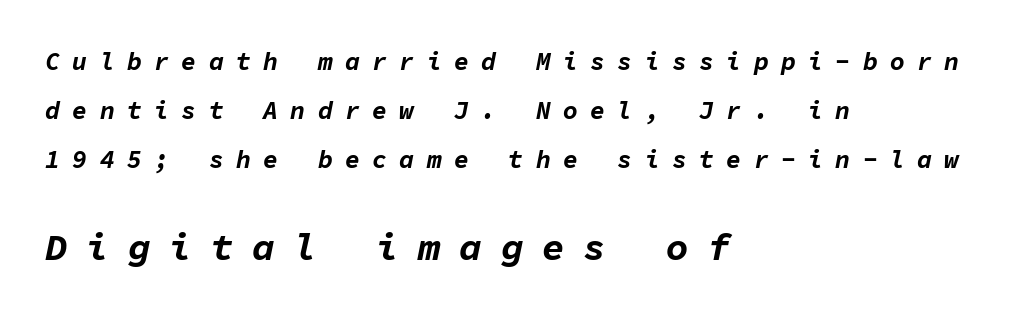
Q: Is the text bold? A: Yes.
Q: Is the text italic (slanted)? A: Yes, it leans right by about 11 degrees.
Q: Is the text underlined? A: No.
Q: How is the paragraph aligned? A: Left-aligned.
Q: Is the spacing between letters normal or unusually wide? A: Unusually wide.
Q: Is the spacing between lines tight, normal or loose? A: Loose.
Q: Which block of text is set in a larger size, the first (top) or the second (bottom)? A: The second (bottom) one.
Q: Width (condensed, normal, or wide)? A: Normal.
Q: Stroke contrast? A: Low.
Q: x-height? A: Medium.
Q: Monospaced? A: Yes.
